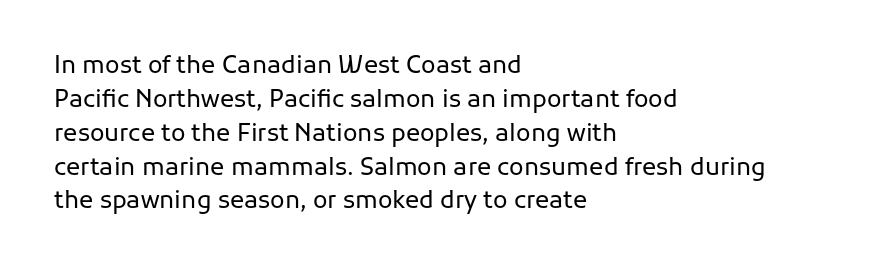
{"italic": "no", "bold": "no", "underline": "no", "align": "left", "line_spacing": "normal", "line_spacing_ratio": 1.41, "letter_spacing": "normal", "letter_spacing_em": 0.0, "glyph_px": 24}
